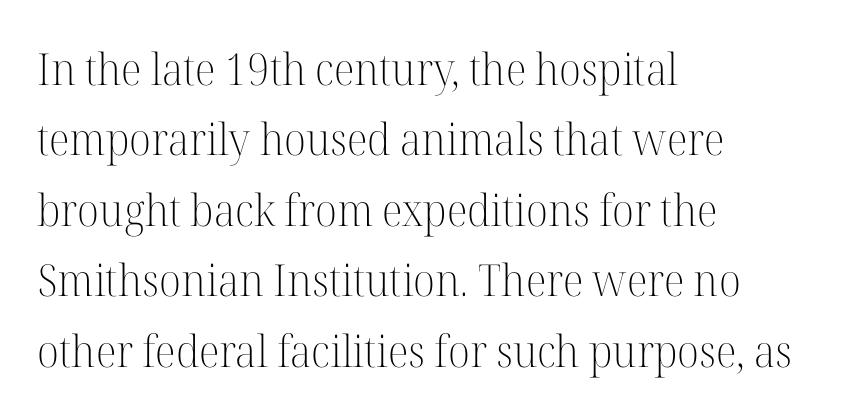
The image shows 44 px light serif type, upright; set left-aligned, normal line spacing (1.6x), normal letter spacing, not underlined; high stroke contrast and a medium x-height.
